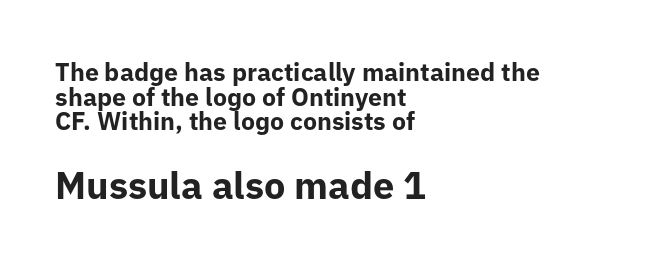
Short note: letters normally spaced. In terms of posture, this sample is upright. Summary of vertical rhythm: compact, with narrow interline spacing. Looks like regular typesetting: each glyph gets only the width it needs. Notice how thick the strokes are: this is what a full bold looks like. Beneath every word, the page is bare.
